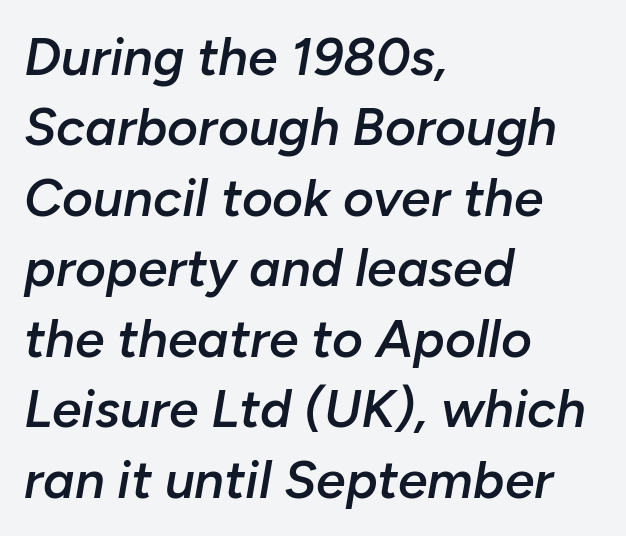
{"italic": "yes", "lean": "right", "slant_degrees": 10, "bold": "semi", "weight": "semibold", "width": "normal", "stroke_contrast": "low", "x_height": "medium", "monospaced": "no", "underline": "no", "align": "left", "line_spacing": "normal", "line_spacing_ratio": 1.33, "letter_spacing": "normal", "letter_spacing_em": 0.0, "glyph_px": 53}
